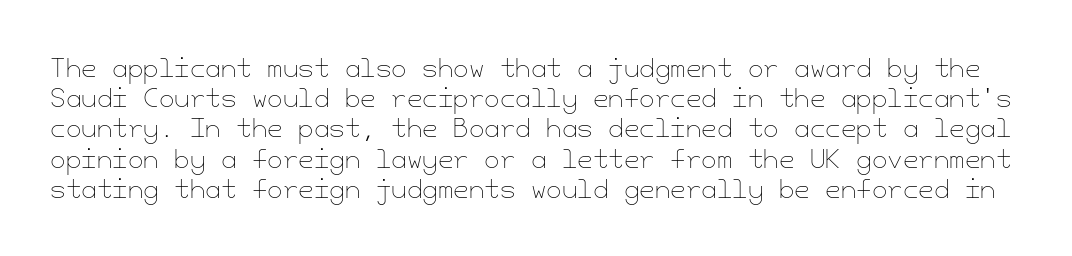
Q: Is the text bold? A: No.
Q: Is the text italic (slanted)? A: No, it is upright.
Q: Is the text underlined? A: No.
Q: Is the spacing between letters normal or unusually wide? A: Normal.
